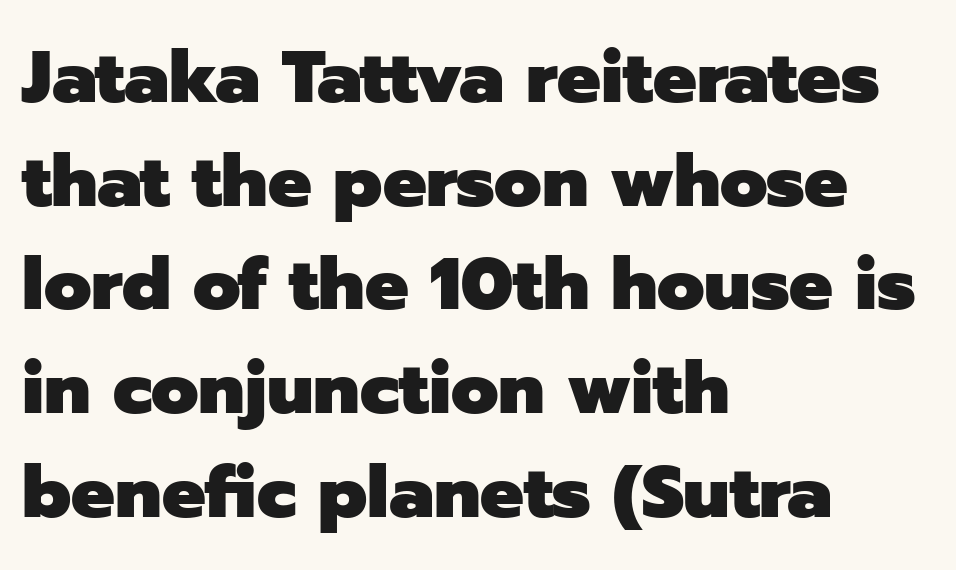
{"serif": "no", "italic": "no", "bold": "yes", "weight": "heavy", "width": "normal", "stroke_contrast": "low", "x_height": "medium", "monospaced": "no", "underline": "no", "align": "left", "line_spacing": "normal", "line_spacing_ratio": 1.42, "letter_spacing": "normal", "letter_spacing_em": 0.0, "glyph_px": 73}
